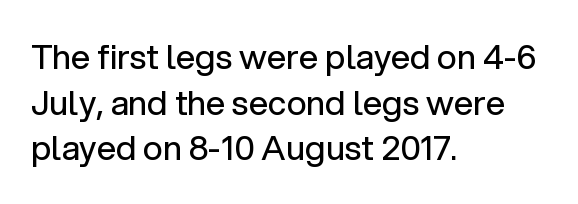
The image shows 34 px regular-weight sans-serif type, upright; set left-aligned, normal line spacing (1.34x), normal letter spacing, not underlined; low stroke contrast and a medium x-height.
